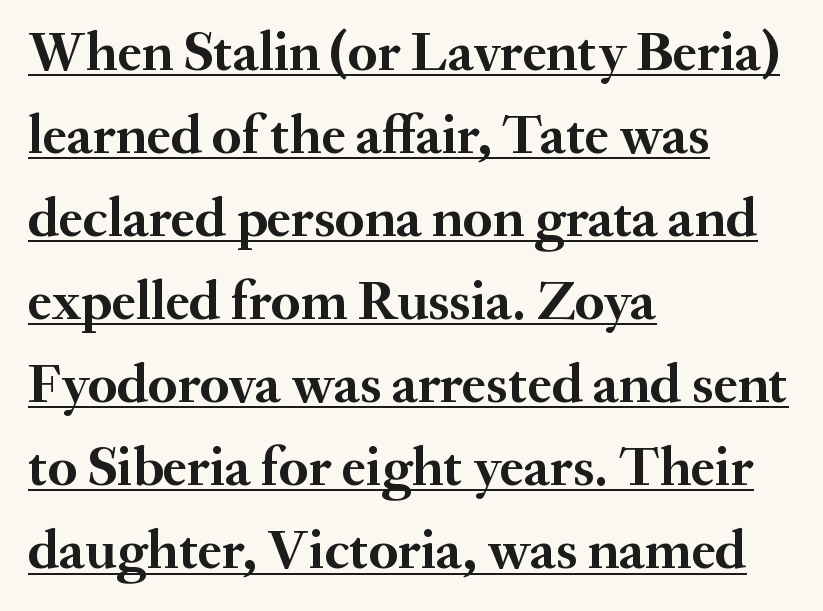
The letters carry serifs — small finishing strokes at the ends of their stems. A student would call this left alignment; a typographer would say flush left, rag right. Like a heading marked for emphasis, these lines bear an underscore. Each glyph is drawn with heavy, bold strokes.
